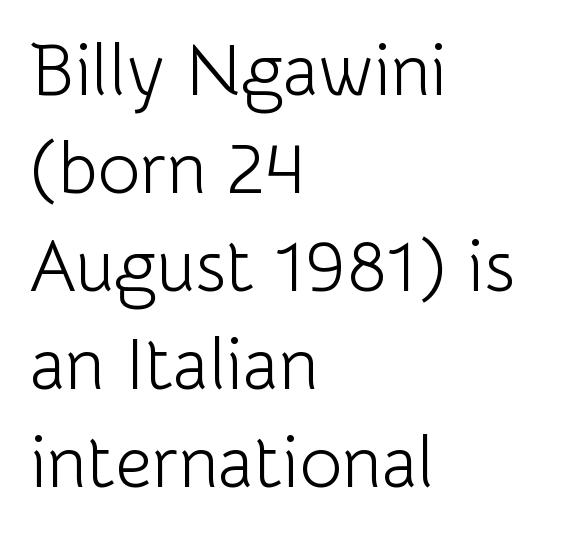
Note the varied advance widths — an 'i' is clearly narrower than an 'm'. Tracking here is standard; glyphs follow each other at the usual distance. Beneath every word, the page is bare. The leading is moderate, giving the passage an even texture. Each line starts at the same left margin while the right side varies.
